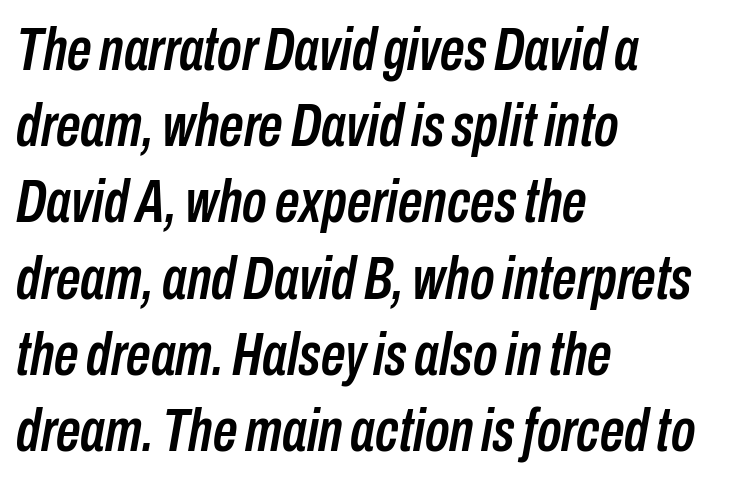
{"italic": "yes", "lean": "right", "slant_degrees": 10, "width": "condensed", "stroke_contrast": "low", "x_height": "medium", "monospaced": "no", "underline": "no", "align": "left", "line_spacing": "normal", "line_spacing_ratio": 1.25, "letter_spacing": "normal", "letter_spacing_em": 0.0, "glyph_px": 61}
